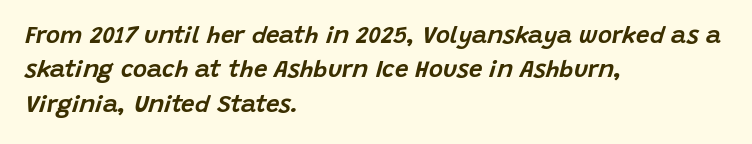
Q: Is the text italic (slanted)? A: Yes, it leans right by about 15 degrees.
Q: Is the text underlined? A: No.
Q: How is the paragraph aligned? A: Left-aligned.
Q: Is the spacing between letters normal or unusually wide? A: Normal.
Q: Is the spacing between lines tight, normal or loose? A: Normal.
